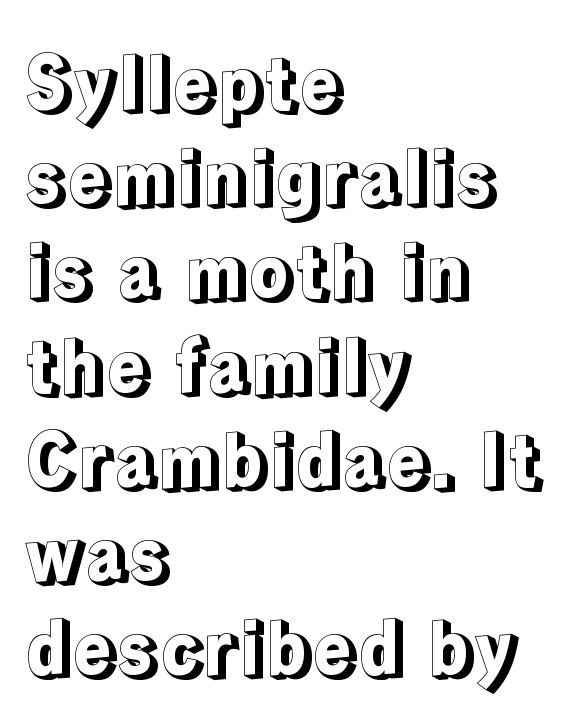
Interline gaps are of average width in this sample. These lines were composed using upright roman letters. A typesetter would call this zero additional tracking. Short and long lines alike share a common starting point at left. This sample has the flowing, uneven cadence of proportional lettering. Letters rest on an invisible, unmarked baseline.
